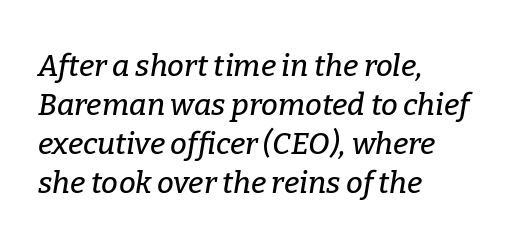
This sample is left-justified, so line endings fall wherever the words run out. In terms of leading, this rendering sits right in the middle. A typesetter would mark this as italic. The rendering uses natural spacing where letterforms have individual widths. Compared with typical body copy, the letter spacing here is the same.
